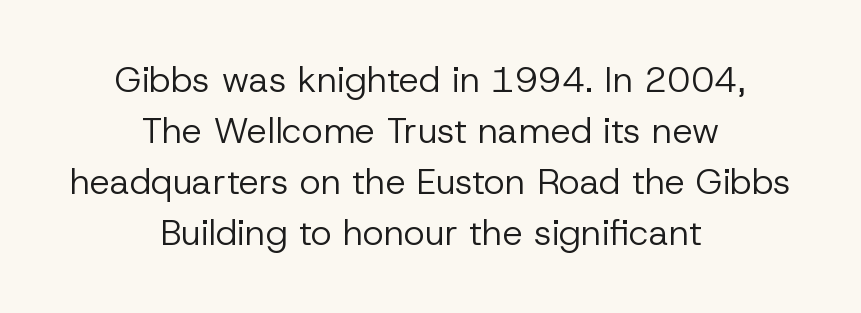
Q: Is the text bold? A: No.
Q: Is the text italic (slanted)? A: No, it is upright.
Q: Is the typeface a serif or a sans-serif typeface? A: Sans-serif.
Q: Is the text underlined? A: No.
Q: How is the paragraph aligned? A: Centered.
Q: Is the spacing between letters normal or unusually wide? A: Normal.
Q: Is the spacing between lines tight, normal or loose? A: Normal.
Q: Width (condensed, normal, or wide)? A: Normal.
Q: Stroke contrast? A: Low.
Q: x-height? A: Medium.
Q: Monospaced? A: No.
